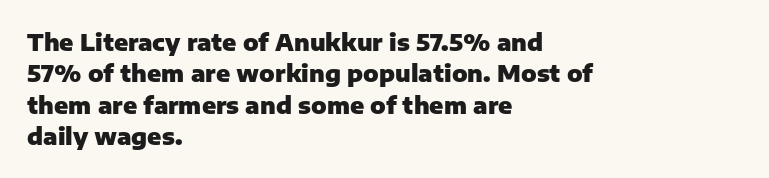
{"italic": "no", "bold": "yes", "underline": "no", "align": "left", "line_spacing": "normal", "line_spacing_ratio": 1.36, "letter_spacing": "normal", "letter_spacing_em": 0.0, "glyph_px": 23}
